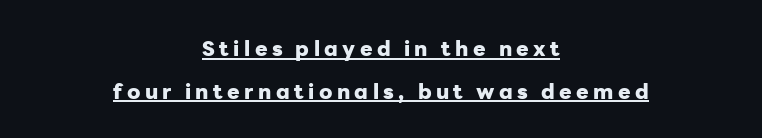
{"italic": "no", "bold": "yes", "underline": "yes", "align": "center", "line_spacing": "loose", "line_spacing_ratio": 2.03, "letter_spacing": "wide", "letter_spacing_em": 0.21, "glyph_px": 21}
